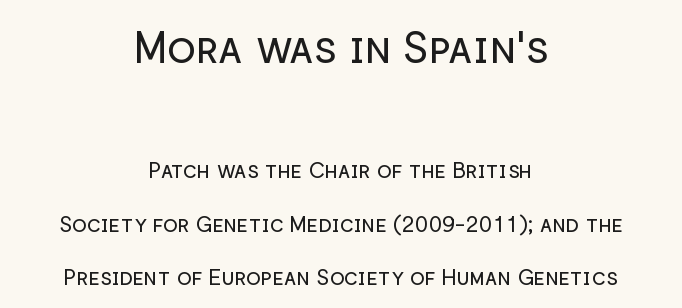
Q: Is the text bold? A: No.
Q: Is the text italic (slanted)? A: No, it is upright.
Q: Is the typeface a serif or a sans-serif typeface? A: Sans-serif.
Q: Is the text underlined? A: No.
Q: How is the paragraph aligned? A: Centered.
Q: Is the spacing between letters normal or unusually wide? A: Normal.
Q: Is the spacing between lines tight, normal or loose? A: Loose.
Q: Which block of text is set in a larger size, the first (top) or the second (bottom)? A: The first (top) one.
Q: Width (condensed, normal, or wide)? A: Normal.
Q: Stroke contrast? A: Low.
Q: x-height? A: Medium.
Q: Monospaced? A: No.
